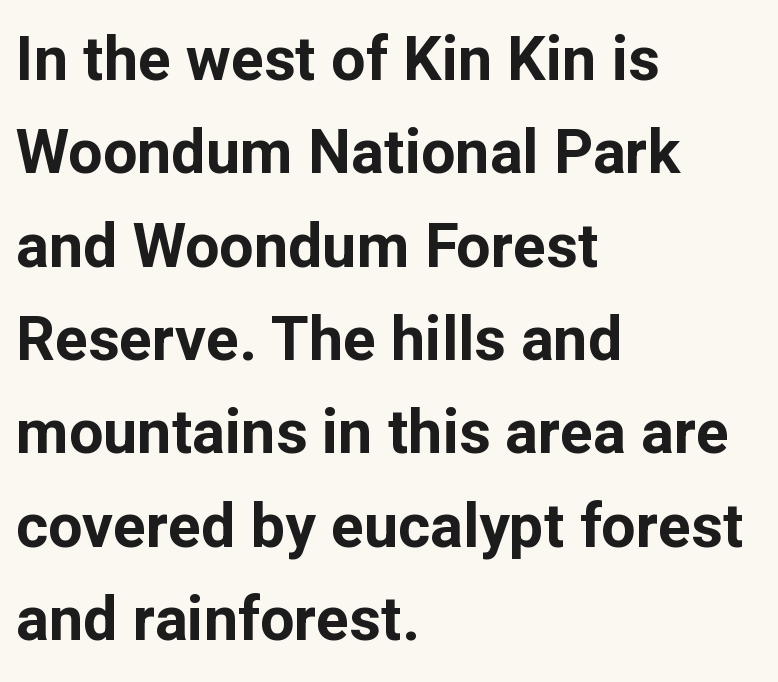
The image shows 61 px bold sans-serif type, upright; set left-aligned, normal line spacing (1.53x), normal letter spacing, not underlined; low stroke contrast and a medium x-height.
